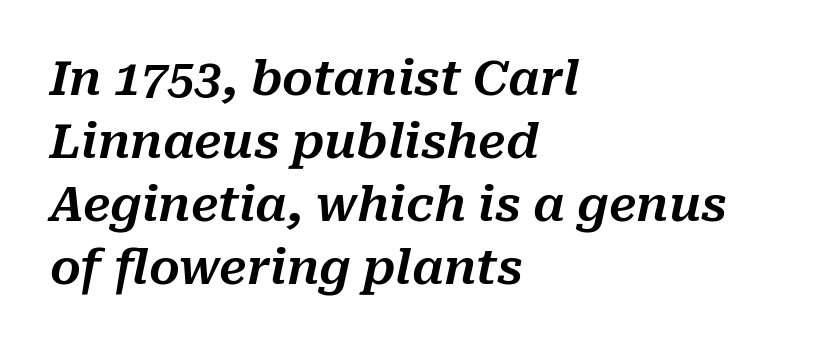
Q: Is the text italic (slanted)? A: Yes, it leans right by about 10 degrees.
Q: Is the text underlined? A: No.
Q: How is the paragraph aligned? A: Left-aligned.
Q: Is the spacing between letters normal or unusually wide? A: Normal.
Q: Is the spacing between lines tight, normal or loose? A: Normal.
Q: Width (condensed, normal, or wide)? A: Normal.
Q: Stroke contrast? A: Medium.
Q: x-height? A: Medium.
Q: Monospaced? A: No.
